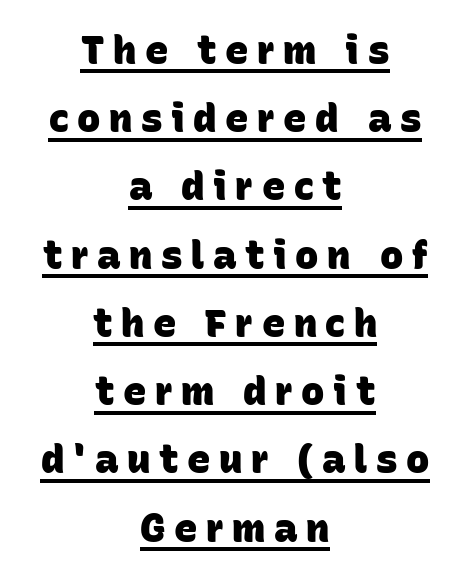
The image shows 39 px heavy sans-serif type; set centered, line spacing 1.75x, unusually wide letter spacing (+0.22 em), underlined; low stroke contrast and a large x-height.
